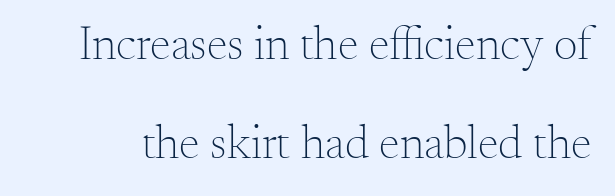
{"serif": "yes", "italic": "no", "bold": "no", "weight": "light", "width": "normal", "stroke_contrast": "medium", "x_height": "small", "monospaced": "no", "underline": "no", "line_spacing": "loose", "line_spacing_ratio": 2.11, "letter_spacing": "normal", "letter_spacing_em": 0.0, "glyph_px": 47}
